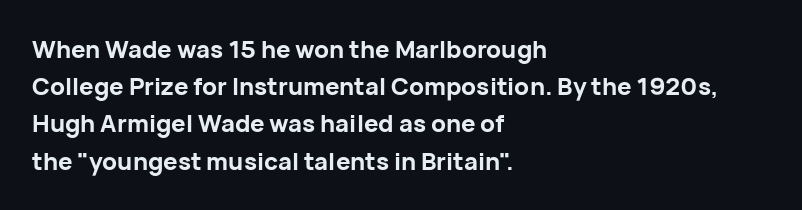
The image shows 24 px bold type, upright; set left-aligned, normal line spacing (1.55x), normal letter spacing, not underlined.
